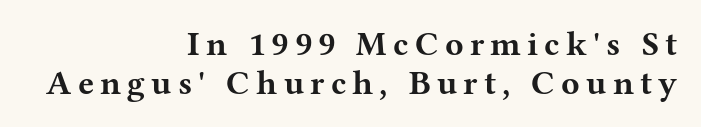
Q: Is the text bold? A: Yes.
Q: Is the text italic (slanted)? A: No, it is upright.
Q: Is the typeface a serif or a sans-serif typeface? A: Serif.
Q: Is the text underlined? A: No.
Q: How is the paragraph aligned? A: Right-aligned.
Q: Is the spacing between lines tight, normal or loose? A: Tight.
Q: Width (condensed, normal, or wide)? A: Wide.
Q: Stroke contrast? A: Medium.
Q: x-height? A: Medium.
Q: Monospaced? A: No.
